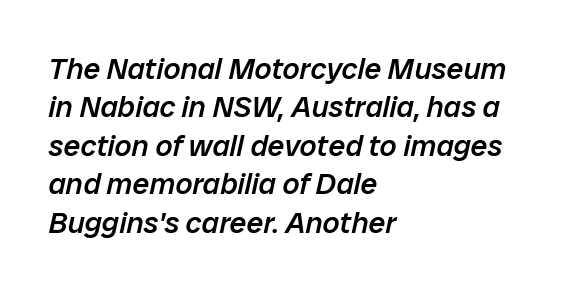
There is no visible air inserted between adjacent glyphs. Compared with a centered layout, this one pins lines to the left instead. The rendering uses natural spacing where letterforms have individual widths. Compared with ordinary roman type, these characters are visibly tilted.
